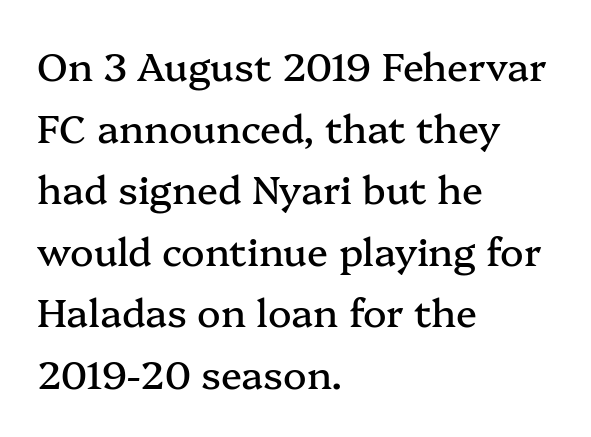
Q: Is the text italic (slanted)? A: No, it is upright.
Q: Is the typeface a serif or a sans-serif typeface? A: Serif.
Q: Is the text underlined? A: No.
Q: How is the paragraph aligned? A: Left-aligned.
Q: Is the spacing between letters normal or unusually wide? A: Normal.
Q: Is the spacing between lines tight, normal or loose? A: Normal.
Q: Width (condensed, normal, or wide)? A: Normal.
Q: Stroke contrast? A: Medium.
Q: x-height? A: Medium.
Q: Monospaced? A: No.
